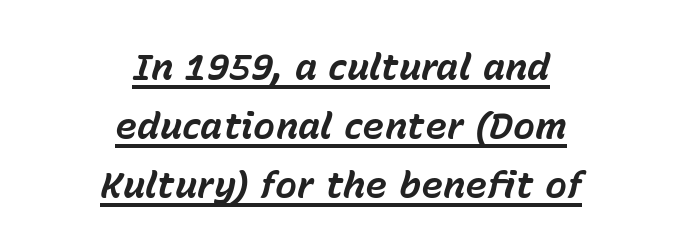
Q: Is the text bold? A: Yes.
Q: Is the text italic (slanted)? A: Yes, it leans right by about 15 degrees.
Q: Is the text underlined? A: Yes.
Q: How is the paragraph aligned? A: Centered.
Q: Is the spacing between letters normal or unusually wide? A: Normal.
Q: Is the spacing between lines tight, normal or loose? A: Normal.
Q: Width (condensed, normal, or wide)? A: Normal.
Q: Stroke contrast? A: Low.
Q: x-height? A: Medium.
Q: Monospaced? A: No.
